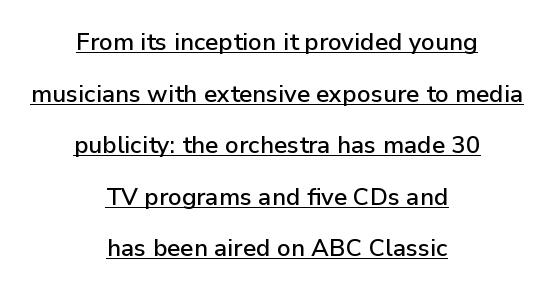
{"italic": "no", "underline": "yes", "align": "center", "line_spacing": "loose", "line_spacing_ratio": 2.15, "letter_spacing": "normal", "letter_spacing_em": 0.0, "glyph_px": 24}
